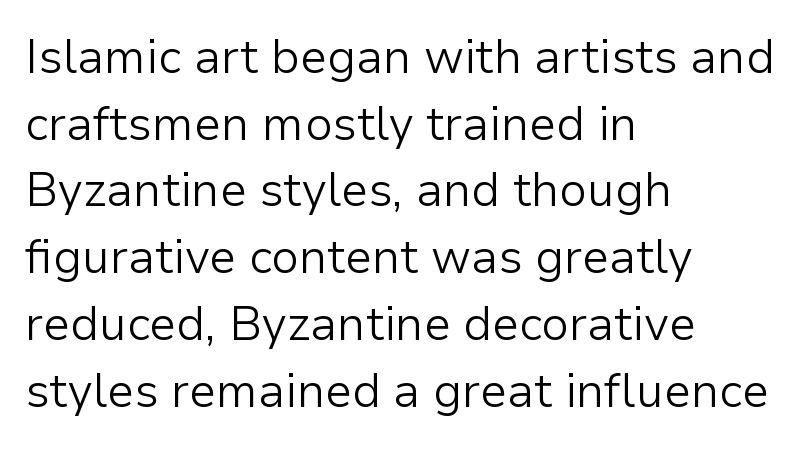
The image shows 47 px light sans-serif type, upright; set left-aligned, normal line spacing (1.42x), normal letter spacing, not underlined; low stroke contrast and a medium x-height.
